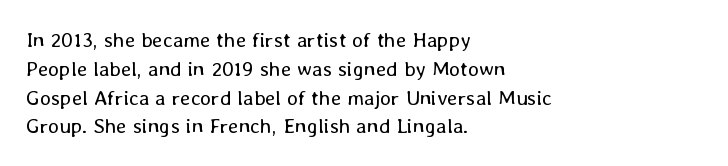
Each new line begins a customary step beneath the previous one. Stems here are at most as thick as an everyday book face. Words appear dense and cohesive because spacing is normal. Descenders hang freely into open space. The axis of the letterforms is exactly vertical.
